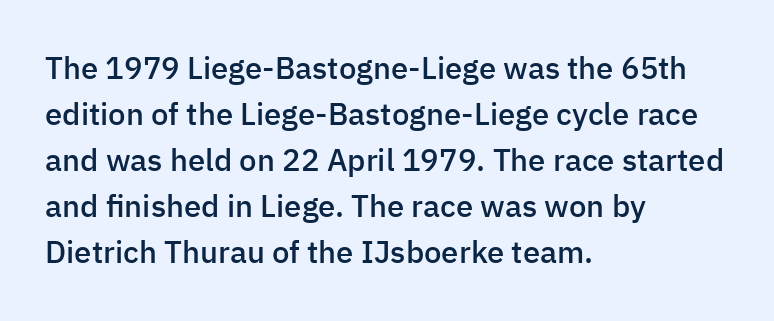
{"serif": "no", "italic": "no", "bold": "semi", "weight": "semibold", "width": "normal", "stroke_contrast": "low", "x_height": "medium", "monospaced": "no", "underline": "no", "align": "left", "line_spacing": "normal", "line_spacing_ratio": 1.48, "letter_spacing": "normal", "letter_spacing_em": 0.0, "glyph_px": 31}
